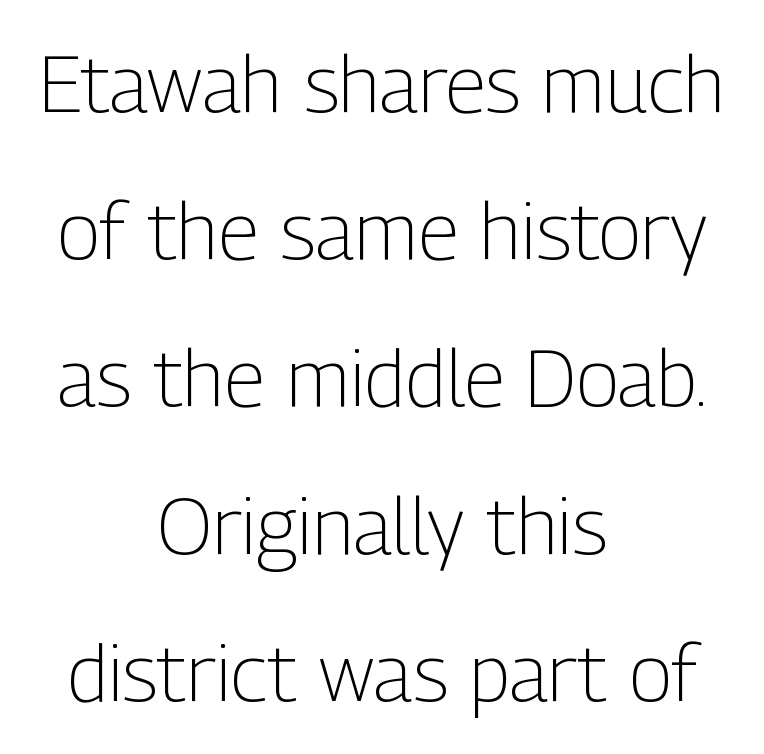
These lines stack symmetrically, like a column narrowing and widening about its center. On a weight scale, this lands at 450 or below. It's the straight-up-and-down kind of type. Each word holds together tightly as a unit, with standard inter-letter gaps.
